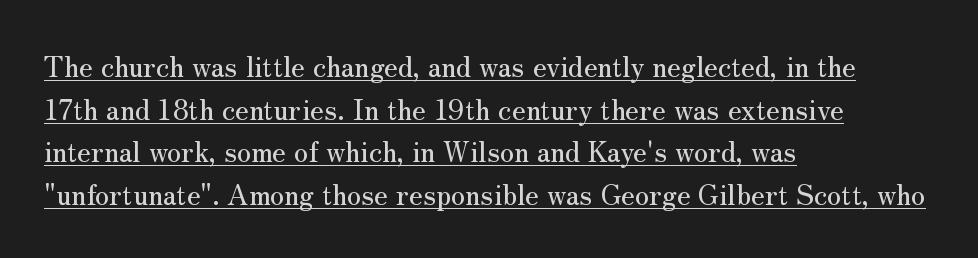
The image shows 28 px serif type, upright; set left-aligned, normal line spacing (1.52x), normal letter spacing, underlined; medium stroke contrast and a small x-height.
